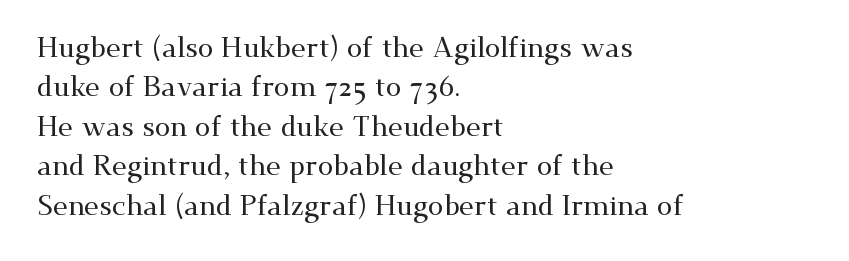
{"serif": "yes", "italic": "no", "width": "wide", "stroke_contrast": "medium", "x_height": "small", "monospaced": "no", "underline": "no", "align": "left", "line_spacing": "normal", "line_spacing_ratio": 1.41, "letter_spacing": "normal", "letter_spacing_em": 0.0, "glyph_px": 28}
